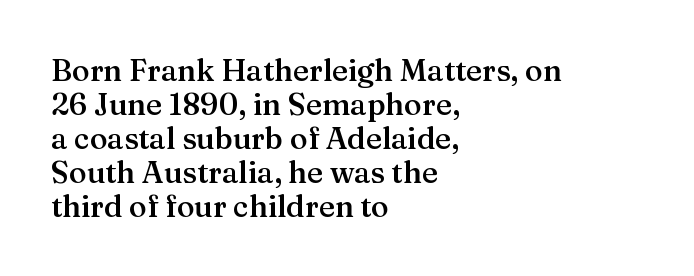
{"serif": "yes", "italic": "no", "bold": "semi", "weight": "semibold", "width": "normal", "stroke_contrast": "medium", "x_height": "medium", "monospaced": "no", "underline": "no", "align": "left", "line_spacing": "tight", "line_spacing_ratio": 1.13, "letter_spacing": "normal", "letter_spacing_em": 0.0, "glyph_px": 30}
